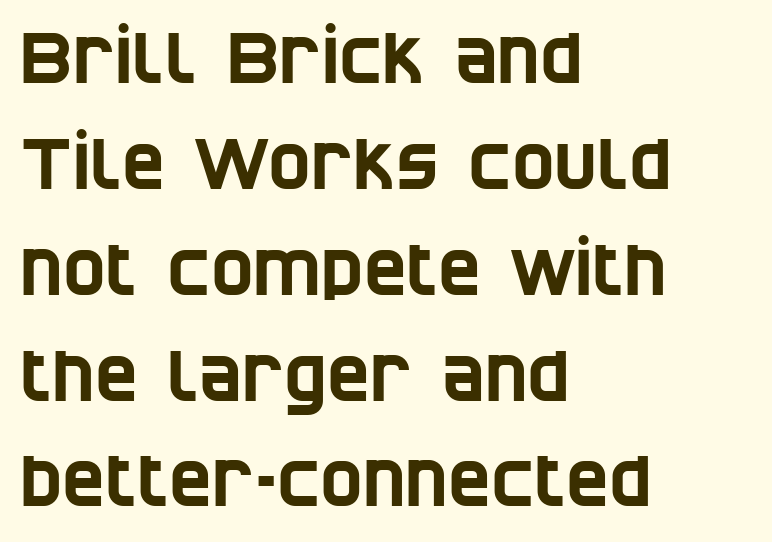
Q: Is the typeface a serif or a sans-serif typeface? A: Sans-serif.
Q: Is the text underlined? A: No.
Q: How is the paragraph aligned? A: Left-aligned.
Q: Is the spacing between letters normal or unusually wide? A: Normal.
Q: Is the spacing between lines tight, normal or loose? A: Normal.
Q: Width (condensed, normal, or wide)? A: Condensed.
Q: Stroke contrast? A: Low.
Q: x-height? A: Large.
Q: Monospaced? A: No.
